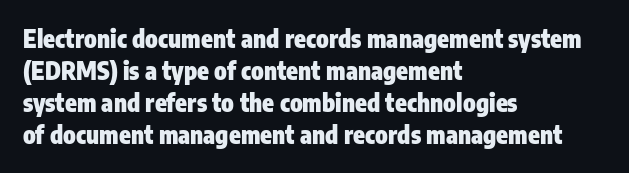
The image shows 24 px bold type, upright; set left-aligned, normal line spacing (1.33x), normal letter spacing, not underlined.
